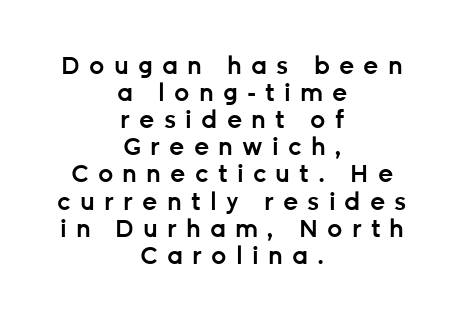
The image shows 24 px text type, upright; set centered, tight line spacing (1.13x), unusually wide letter spacing (+0.38 em), not underlined.
